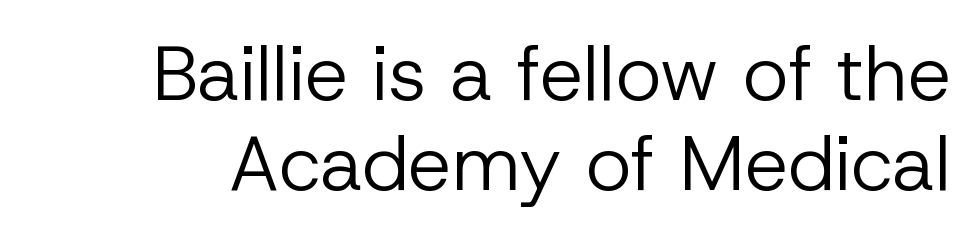
The image shows 77 px regular-weight sans-serif type, upright; set line spacing 1.17x, normal letter spacing, not underlined; low stroke contrast and a medium x-height.
